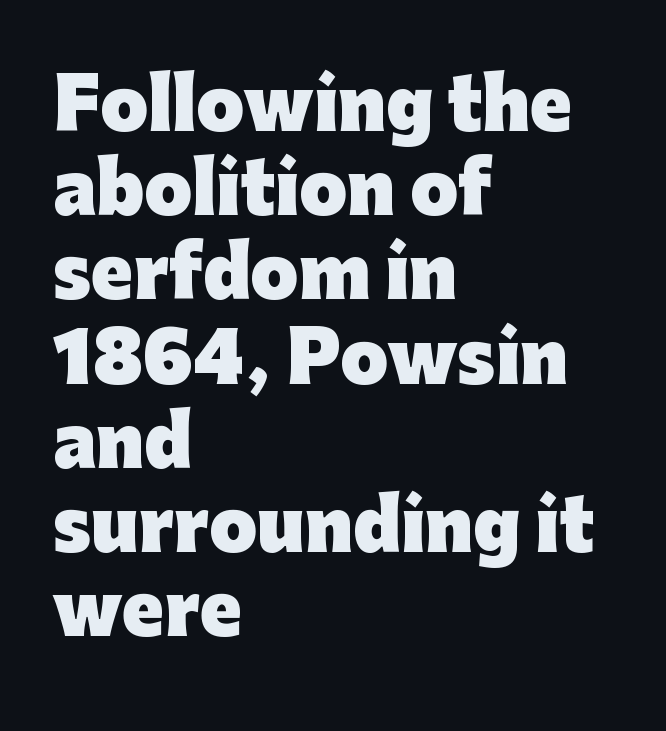
{"serif": "no", "italic": "no", "bold": "yes", "weight": "heavy", "width": "normal", "stroke_contrast": "low", "x_height": "medium", "monospaced": "no", "underline": "no", "align": "left", "line_spacing_ratio": 1.22, "letter_spacing": "normal", "letter_spacing_em": 0.0, "glyph_px": 69}
